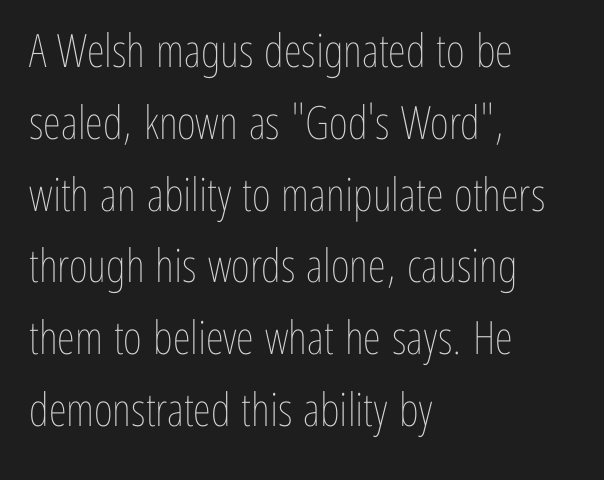
The paragraph has a hard left edge and a soft right edge. Every stem runs plumb, perpendicular to the baseline. Honestly, the letter spacing is just normal — you wouldn't notice it. Any mark beneath the type? The region is blank. Think of a printed novel: that variable character pitch is what you see here.
